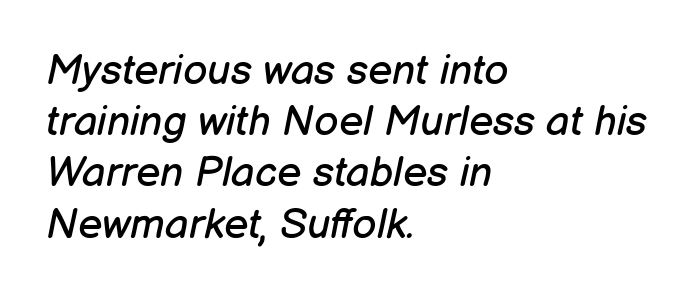
The image shows 42 px regular-weight type, italic (leaning right); set left-aligned, line spacing 1.22x, normal letter spacing, not underlined; low stroke contrast and a medium x-height.
